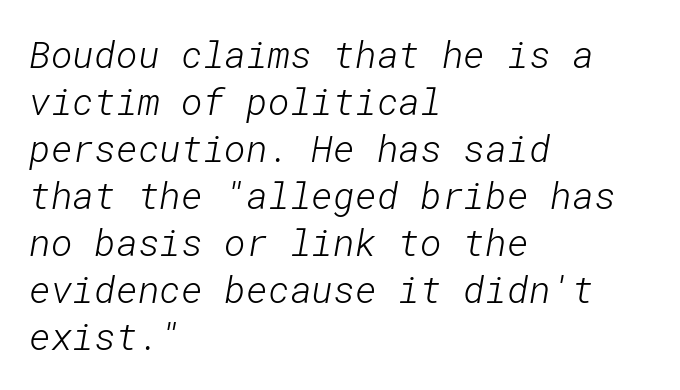
The image shows 37 px light sans-serif type; set left-aligned, normal line spacing (1.27x), normal letter spacing, not underlined; low stroke contrast and a medium x-height.
